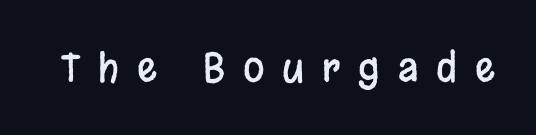
Clear beneath every line of the passage. The passage shown is typeset with a sans-serif family. The tracking reads as deliberately expanded to a designer's eye. The letters advance in unequal steps, a hallmark of proportional type.
